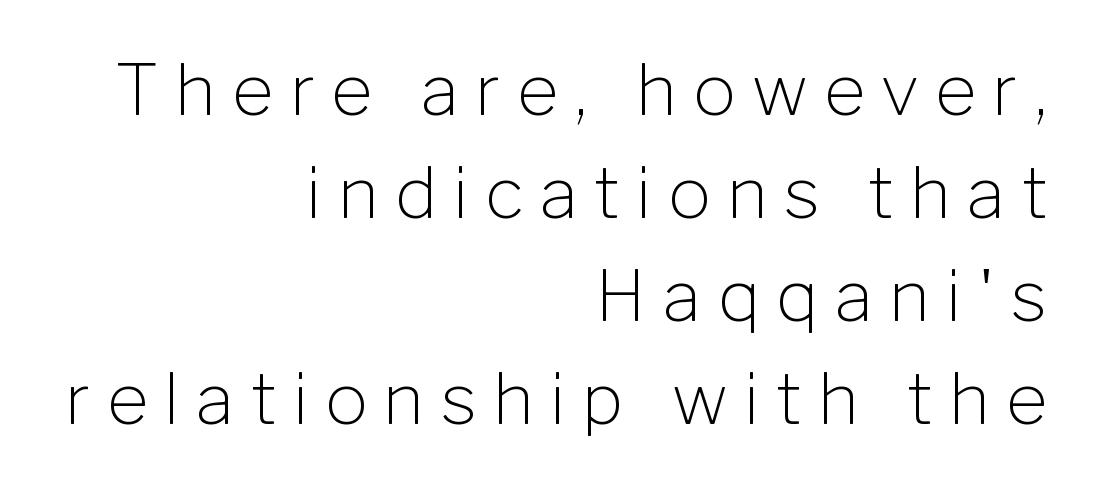
Q: Is the text bold? A: No.
Q: Is the text italic (slanted)? A: No, it is upright.
Q: Is the typeface a serif or a sans-serif typeface? A: Sans-serif.
Q: Is the text underlined? A: No.
Q: How is the paragraph aligned? A: Right-aligned.
Q: Is the spacing between letters normal or unusually wide? A: Unusually wide.
Q: Is the spacing between lines tight, normal or loose? A: Normal.
Q: Width (condensed, normal, or wide)? A: Normal.
Q: Stroke contrast? A: Low.
Q: x-height? A: Medium.
Q: Monospaced? A: No.
